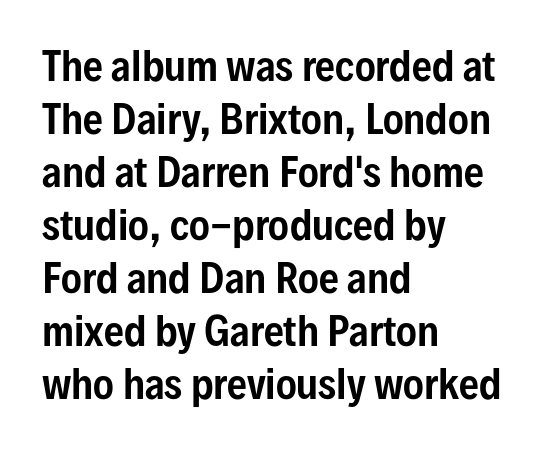
Underline: absent. The compositor pushed each line to the left boundary. Character widths vary here, with narrow letters taking less room than wide ones. It's the straight-up-and-down kind of type.
